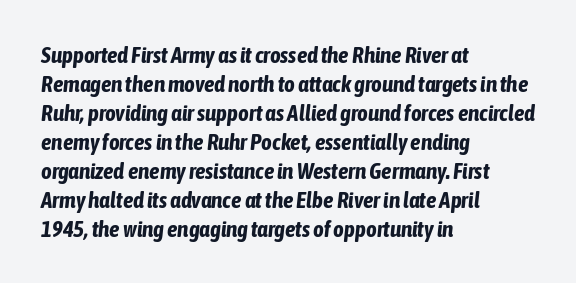
Plenty of ink on the page — the face is bold. Caption: standard tracking, unaltered. Yep, that's italic — everything's leaning. Short and long lines alike share a common starting point at left.
